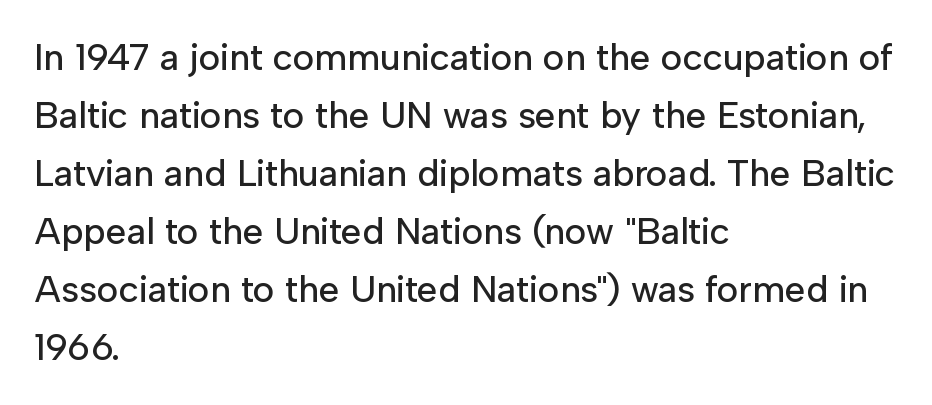
The image shows 37 px sans-serif type, upright; set left-aligned, normal line spacing (1.57x), normal letter spacing, not underlined; low stroke contrast and a medium x-height.
